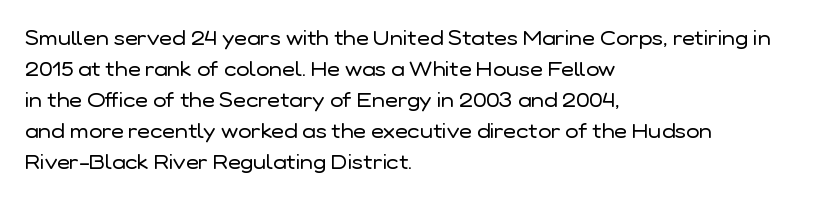
The image shows 20 px text type, upright; set left-aligned, normal line spacing (1.55x), normal letter spacing, not underlined.
